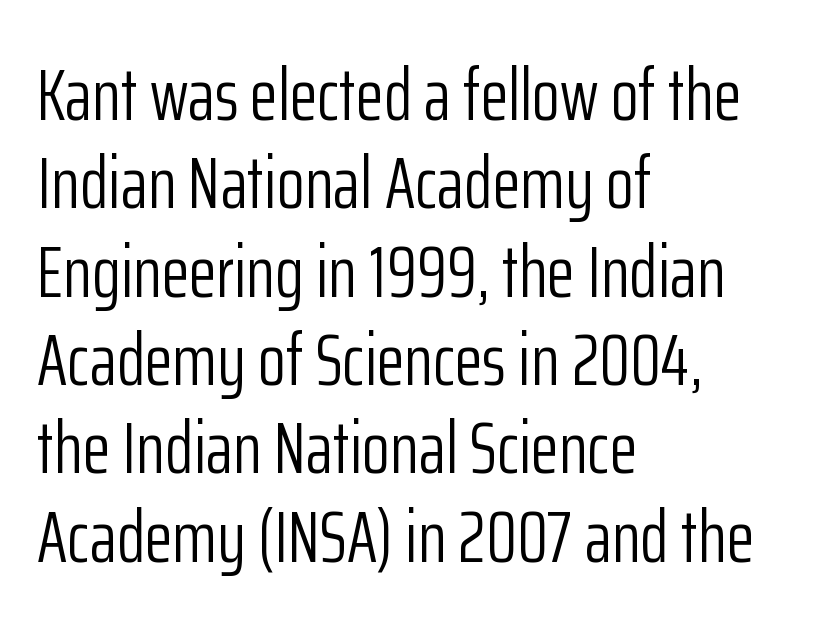
No extra ink here — the face is not bold. Italic? Not at all — the glyphs are vertical. Proportional: the letters do not fall into vertical columns. Compared with typical body copy, the letter spacing here is the same. These lines stack with their left ends in a neat column. The letters carry no serifs — their stems end cleanly without finishing strokes.
